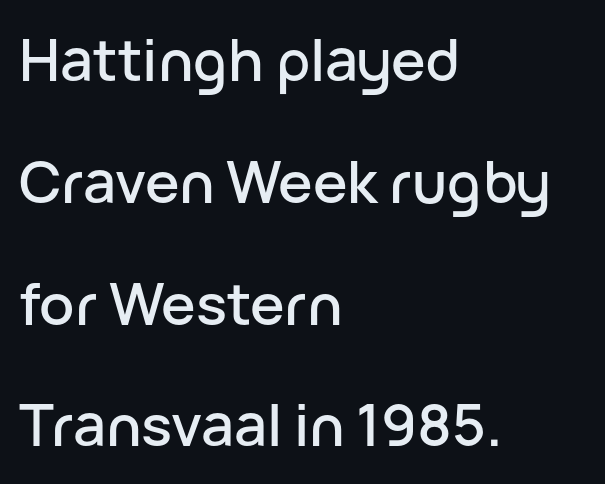
The image shows 58 px sans-serif type, upright; set left-aligned, loose line spacing (2.1x), normal letter spacing, not underlined; low stroke contrast and a medium x-height.
